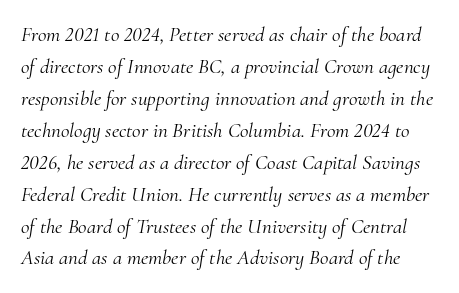
{"italic": "yes", "lean": "right", "slant_degrees": 10, "bold": "no", "underline": "no", "line_spacing": "normal", "line_spacing_ratio": 1.52, "letter_spacing": "normal", "letter_spacing_em": 0.0, "glyph_px": 21}
